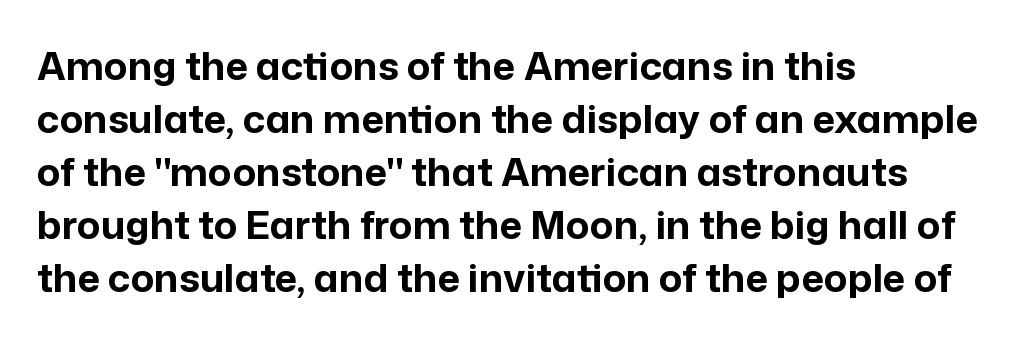
The image shows 39 px bold sans-serif type, upright; set left-aligned, normal line spacing (1.36x), normal letter spacing, not underlined; low stroke contrast and a medium x-height.
